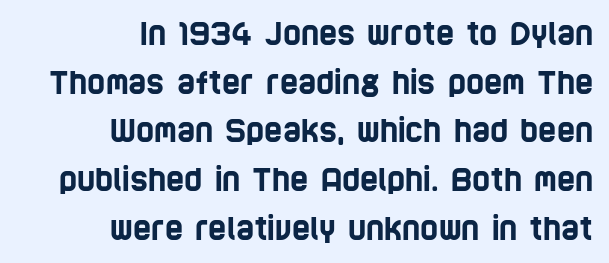
Unlike a traditional serif, this face leaves its strokes unadorned. Here the designer chose a conventional face with non-uniform glyph widths. Each word holds together tightly as a unit, with standard inter-letter gaps. This block has exactly the height ordinary leading produces.
